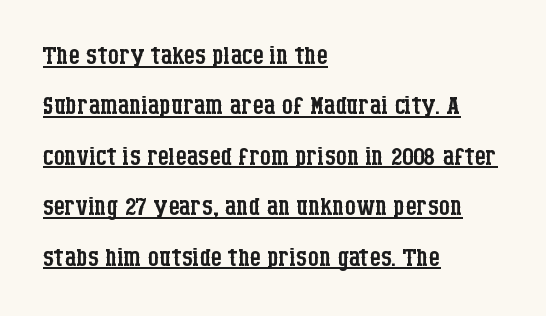
{"serif": "yes", "italic": "no", "bold": "no", "weight": "regular", "width": "condensed", "stroke_contrast": "low", "x_height": "large", "monospaced": "no", "underline": "yes", "align": "left", "line_spacing": "normal", "line_spacing_ratio": 1.44, "letter_spacing": "normal", "letter_spacing_em": 0.0, "glyph_px": 35}
